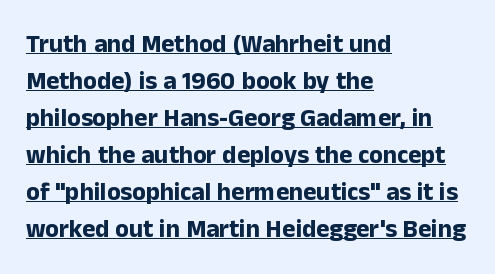
{"italic": "no", "bold": "yes", "underline": "yes", "align": "left", "line_spacing": "normal", "line_spacing_ratio": 1.48, "letter_spacing": "normal", "letter_spacing_em": 0.0, "glyph_px": 25}
